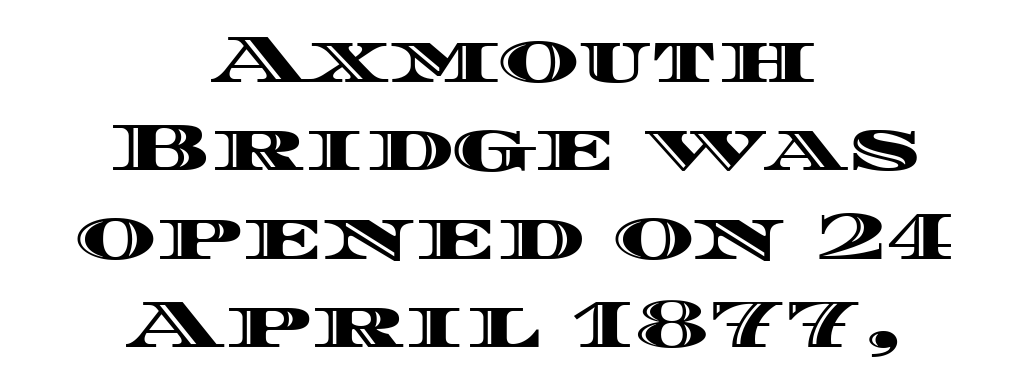
{"italic": "no", "width": "wide", "x_height": "large", "monospaced": "no", "underline": "no", "align": "center", "line_spacing": "normal", "line_spacing_ratio": 1.28, "letter_spacing": "normal", "letter_spacing_em": 0.0, "glyph_px": 69}
